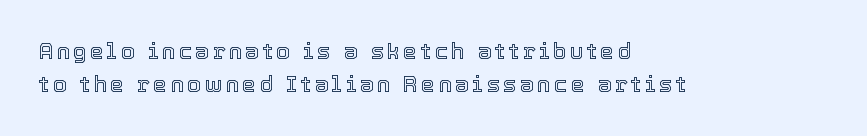
Q: Is the text italic (slanted)? A: No, it is upright.
Q: Is the text underlined? A: No.
Q: How is the paragraph aligned? A: Left-aligned.
Q: Is the spacing between lines tight, normal or loose? A: Normal.
